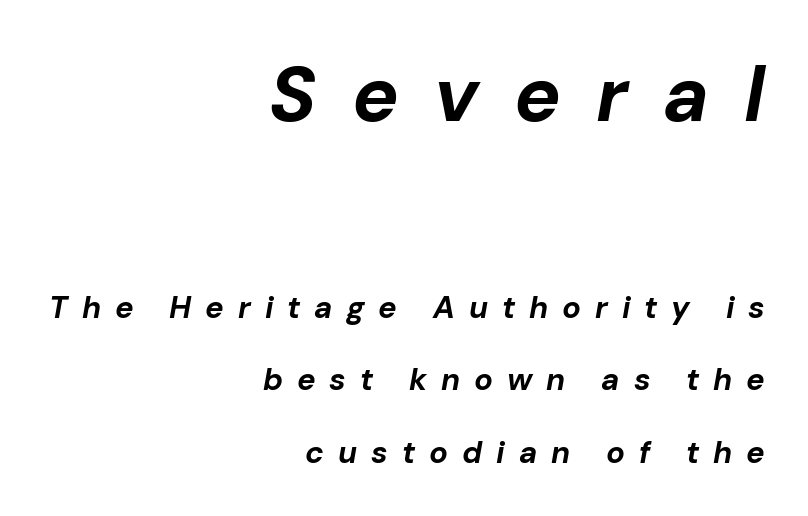
{"italic": "yes", "lean": "right", "slant_degrees": 10, "bold": "yes", "weight": "bold", "width": "normal", "stroke_contrast": "low", "x_height": "medium", "monospaced": "no", "underline": "no", "align": "right", "line_spacing": "loose", "line_spacing_ratio": 2.33, "letter_spacing": "wide", "letter_spacing_em": 0.45, "larger_block": "first", "size_ratio": 2.52, "glyph_px": 78}
